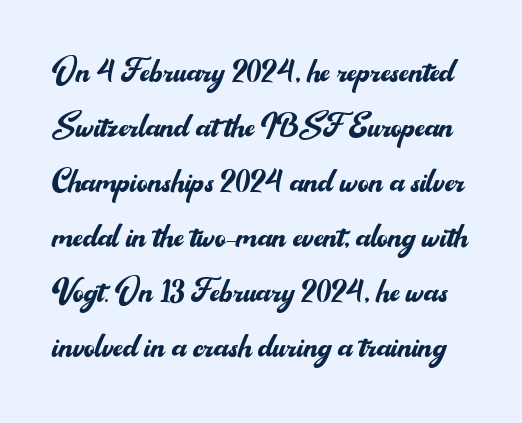
Q: Is the text bold? A: No.
Q: Is the text italic (slanted)? A: Yes.
Q: Is the typeface a serif or a sans-serif typeface? A: Sans-serif.
Q: Is the text underlined? A: No.
Q: Is the spacing between letters normal or unusually wide? A: Normal.
Q: Is the spacing between lines tight, normal or loose? A: Normal.
Q: Width (condensed, normal, or wide)? A: Normal.
Q: Stroke contrast? A: Medium.
Q: x-height? A: Small.
Q: Monospaced? A: No.
